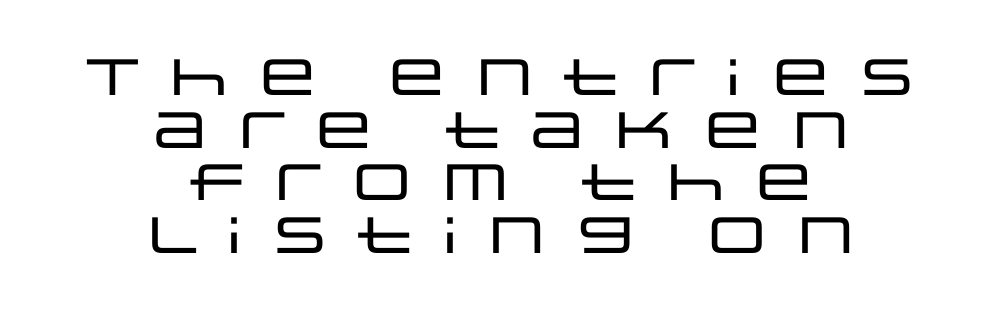
{"serif": "no", "italic": "no", "width": "wide", "stroke_contrast": "low", "x_height": "large", "monospaced": "no", "underline": "no", "align": "center", "line_spacing": "tight", "line_spacing_ratio": 1.03, "letter_spacing": "wide", "letter_spacing_em": 0.21, "glyph_px": 51}
